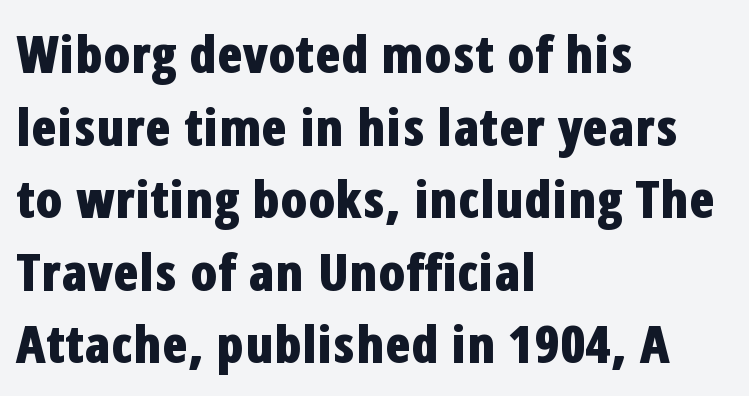
{"serif": "no", "italic": "no", "bold": "yes", "weight": "bold", "width": "condensed", "stroke_contrast": "low", "x_height": "medium", "monospaced": "no", "underline": "no", "align": "left", "line_spacing": "normal", "line_spacing_ratio": 1.37, "letter_spacing": "normal", "letter_spacing_em": 0.0, "glyph_px": 53}
